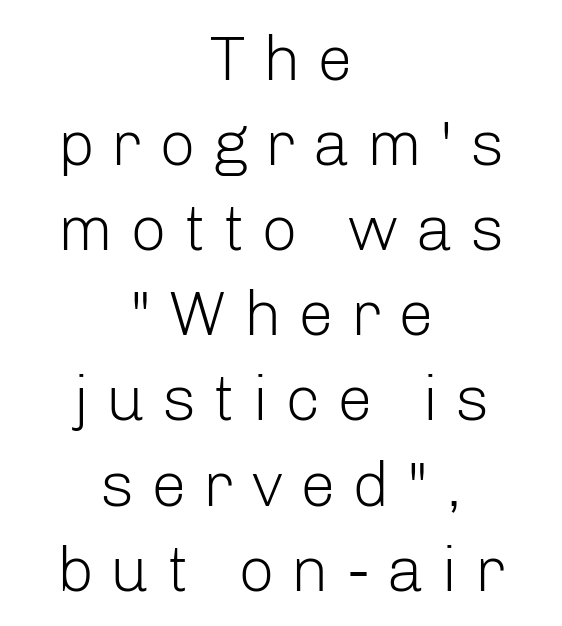
Q: Is the text bold? A: No.
Q: Is the text italic (slanted)? A: No, it is upright.
Q: Is the typeface a serif or a sans-serif typeface? A: Sans-serif.
Q: Is the text underlined? A: No.
Q: How is the paragraph aligned? A: Centered.
Q: Is the spacing between letters normal or unusually wide? A: Unusually wide.
Q: Is the spacing between lines tight, normal or loose? A: Normal.
Q: Width (condensed, normal, or wide)? A: Normal.
Q: Stroke contrast? A: Low.
Q: x-height? A: Medium.
Q: Monospaced? A: No.
